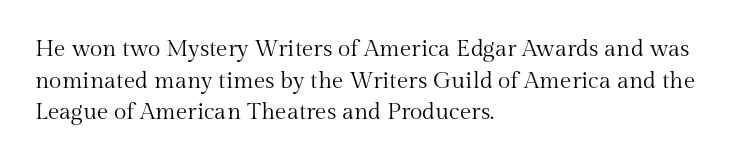
A roman cut, with each character standing at attention. Line spacing here is normal. The text block is weighted toward the left margin, trailing off unevenly rightward. Lines of text with bare space underneath. Nothing unusual about the tracking: characters are spaced as the font intends. A quiet, ordinary-to-light weight characterises the typeface.
